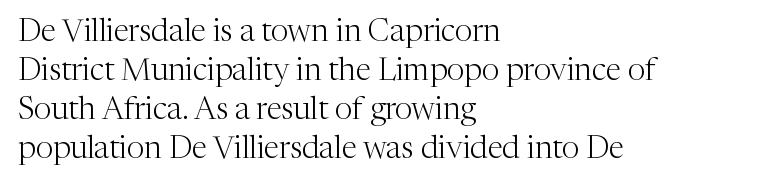
Q: Is the text bold? A: No.
Q: Is the text italic (slanted)? A: No, it is upright.
Q: Is the typeface a serif or a sans-serif typeface? A: Serif.
Q: Is the text underlined? A: No.
Q: How is the paragraph aligned? A: Left-aligned.
Q: Is the spacing between letters normal or unusually wide? A: Normal.
Q: Is the spacing between lines tight, normal or loose? A: Normal.
Q: Width (condensed, normal, or wide)? A: Normal.
Q: Stroke contrast? A: Medium.
Q: x-height? A: Medium.
Q: Monospaced? A: No.
